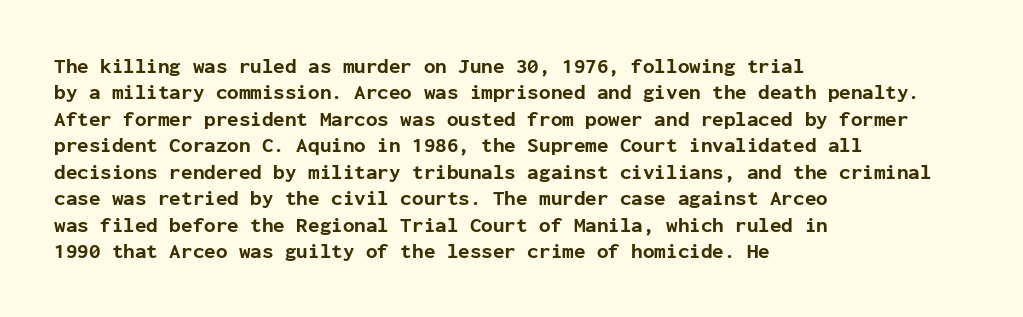
The image shows 21 px bold type, upright; set left-aligned, normal line spacing (1.26x), normal letter spacing, not underlined.
